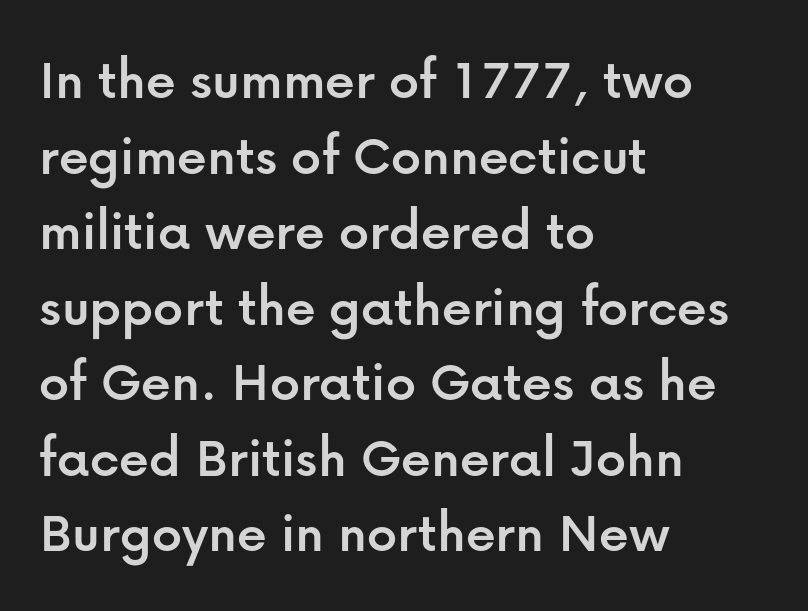
The image shows 59 px sans-serif type, upright; set left-aligned, normal line spacing (1.28x), normal letter spacing, not underlined; low stroke contrast and a medium x-height.
